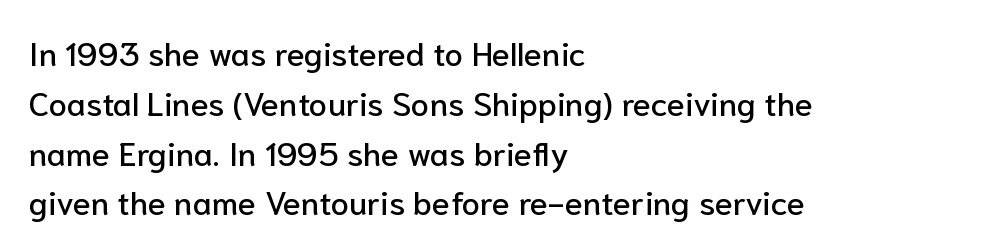
The image shows 33 px sans-serif type, upright; set left-aligned, normal line spacing (1.51x), normal letter spacing, not underlined; low stroke contrast and a medium x-height.
